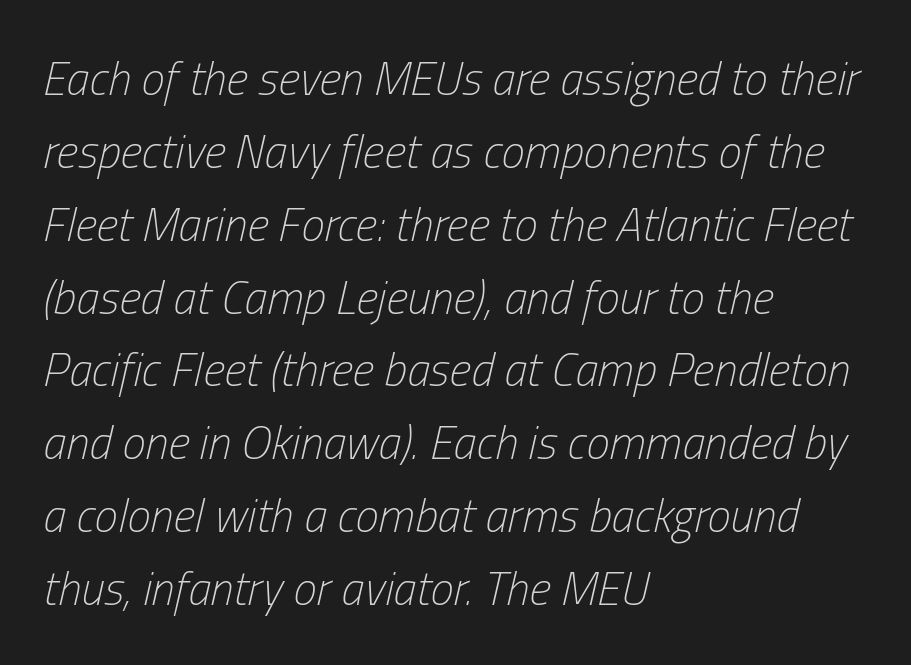
The image shows 47 px light, condensed type, italic (leaning right); set left-aligned, normal line spacing (1.55x), normal letter spacing, not underlined; low stroke contrast and a medium x-height.
